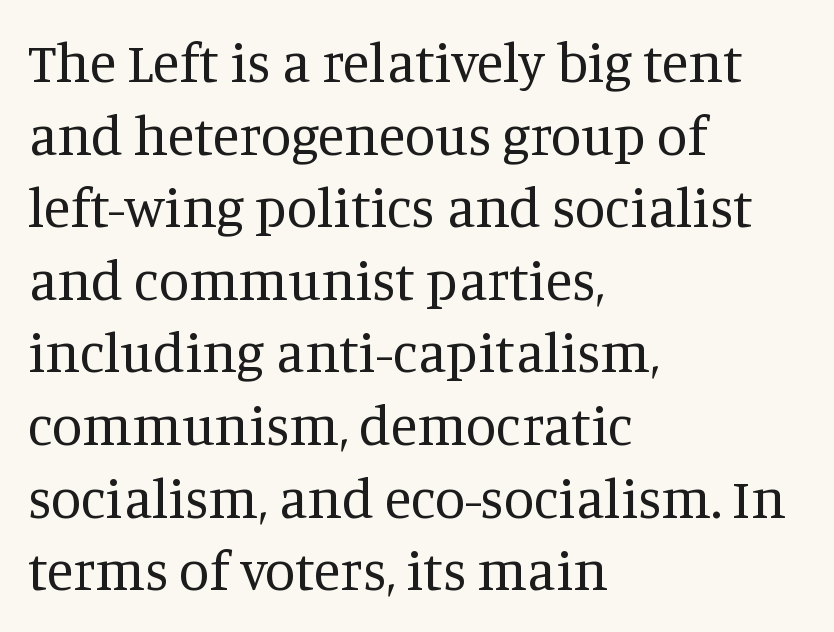
Q: Is the text bold? A: No.
Q: Is the text italic (slanted)? A: No, it is upright.
Q: Is the typeface a serif or a sans-serif typeface? A: Serif.
Q: Is the text underlined? A: No.
Q: How is the paragraph aligned? A: Left-aligned.
Q: Is the spacing between letters normal or unusually wide? A: Normal.
Q: Is the spacing between lines tight, normal or loose? A: Normal.
Q: Width (condensed, normal, or wide)? A: Normal.
Q: Stroke contrast? A: Medium.
Q: x-height? A: Large.
Q: Monospaced? A: No.
